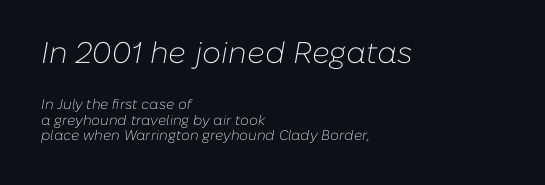
The image shows 30 px light type, italic (leaning right); set left-aligned, tight line spacing (1.11x), normal letter spacing, not underlined; the first (top) block is 2.14x larger; low stroke contrast and a medium x-height.
